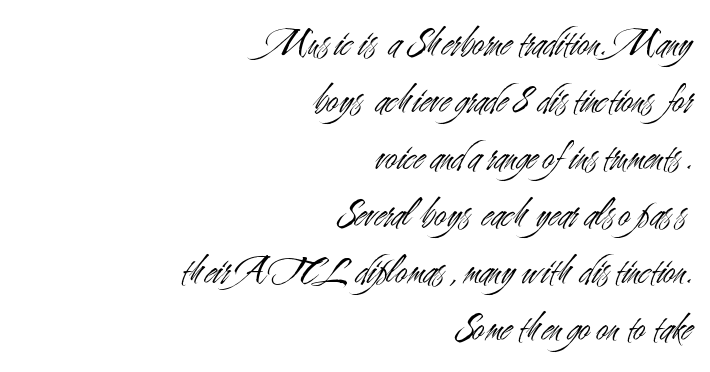
{"serif": "no", "bold": "no", "weight": "light", "width": "condensed", "stroke_contrast": "medium", "x_height": "small", "monospaced": "no", "underline": "no", "align": "right", "line_spacing": "normal", "line_spacing_ratio": 1.39, "letter_spacing": "normal", "letter_spacing_em": 0.0, "glyph_px": 41}
